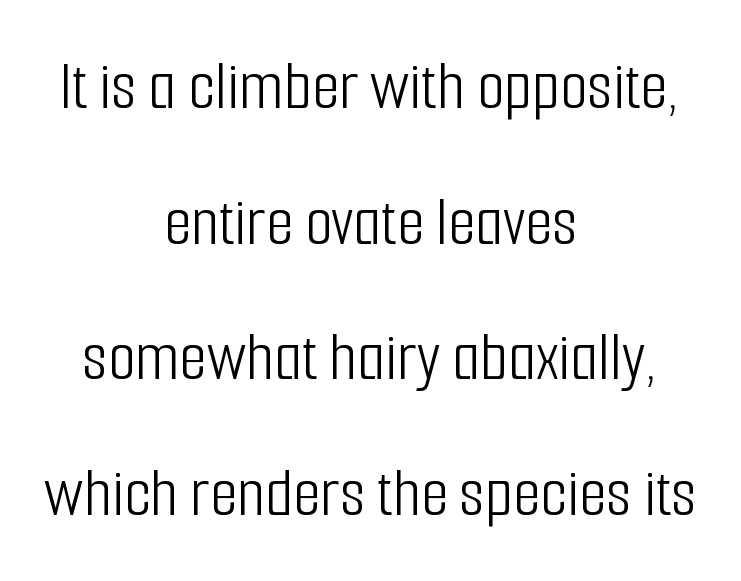
The image shows 71 px light, condensed sans-serif type, upright; set centered, loose line spacing (1.91x), normal letter spacing, not underlined; low stroke contrast and a medium x-height.
